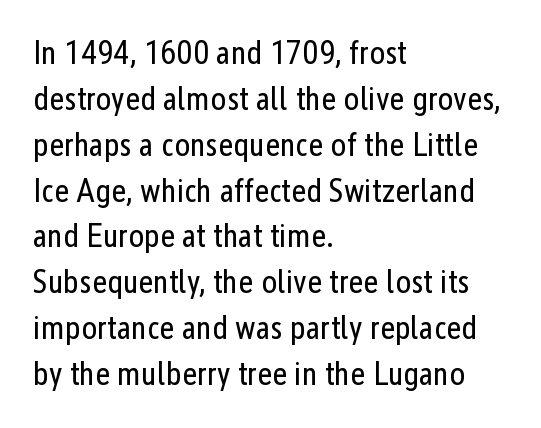
Observe the absence of serifs on each vertical stroke in this sample. Note the varied advance widths — an 'i' is clearly narrower than an 'm'. In terms of leading, this rendering sits right in the middle. Glance below the letters and you will spot only blank space. Words appear dense and cohesive because spacing is normal.
